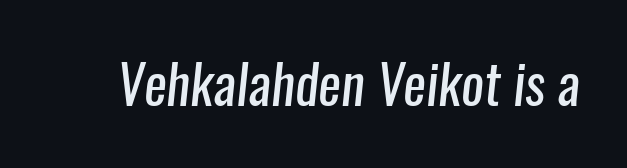
{"serif": "no", "bold": "no", "weight": "regular", "width": "condensed", "stroke_contrast": "low", "x_height": "medium", "monospaced": "no", "underline": "no", "letter_spacing": "normal", "letter_spacing_em": 0.0, "glyph_px": 54}
